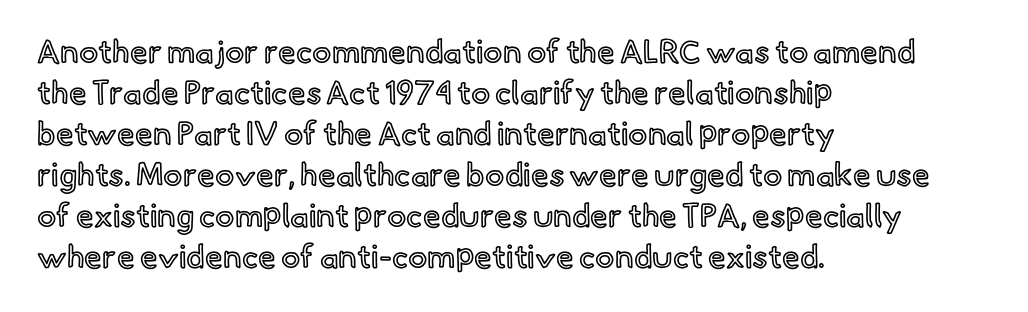
Q: Is the text italic (slanted)? A: No, it is upright.
Q: Is the text underlined? A: No.
Q: How is the paragraph aligned? A: Left-aligned.
Q: Is the spacing between letters normal or unusually wide? A: Normal.
Q: Is the spacing between lines tight, normal or loose? A: Normal.
Q: Width (condensed, normal, or wide)? A: Normal.
Q: x-height? A: Small.
Q: Monospaced? A: No.
